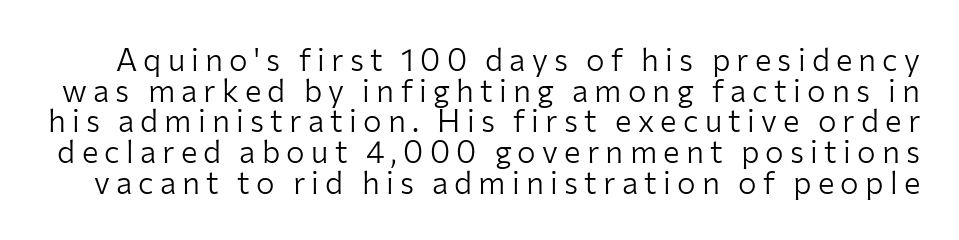
{"serif": "no", "italic": "no", "bold": "no", "weight": "light", "width": "normal", "stroke_contrast": "low", "x_height": "medium", "monospaced": "no", "underline": "no", "line_spacing": "tight", "line_spacing_ratio": 0.99, "letter_spacing": "wide", "letter_spacing_em": 0.2, "glyph_px": 31}
